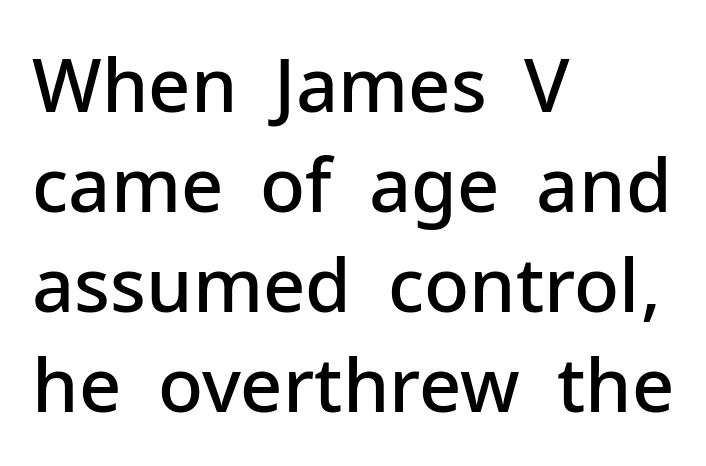
Q: Is the text bold? A: Semi-bold.
Q: Is the text italic (slanted)? A: No, it is upright.
Q: Is the typeface a serif or a sans-serif typeface? A: Sans-serif.
Q: Is the text underlined? A: No.
Q: How is the paragraph aligned? A: Left-aligned.
Q: Is the spacing between letters normal or unusually wide? A: Normal.
Q: Is the spacing between lines tight, normal or loose? A: Normal.
Q: Width (condensed, normal, or wide)? A: Normal.
Q: Stroke contrast? A: Low.
Q: x-height? A: Medium.
Q: Monospaced? A: No.
